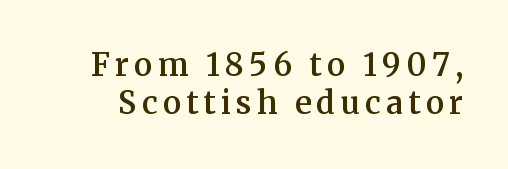
Q: Is the text bold? A: Semi-bold.
Q: Is the text italic (slanted)? A: No, it is upright.
Q: Is the typeface a serif or a sans-serif typeface? A: Serif.
Q: Is the text underlined? A: No.
Q: Width (condensed, normal, or wide)? A: Normal.
Q: Stroke contrast? A: Medium.
Q: x-height? A: Medium.
Q: Monospaced? A: No.
